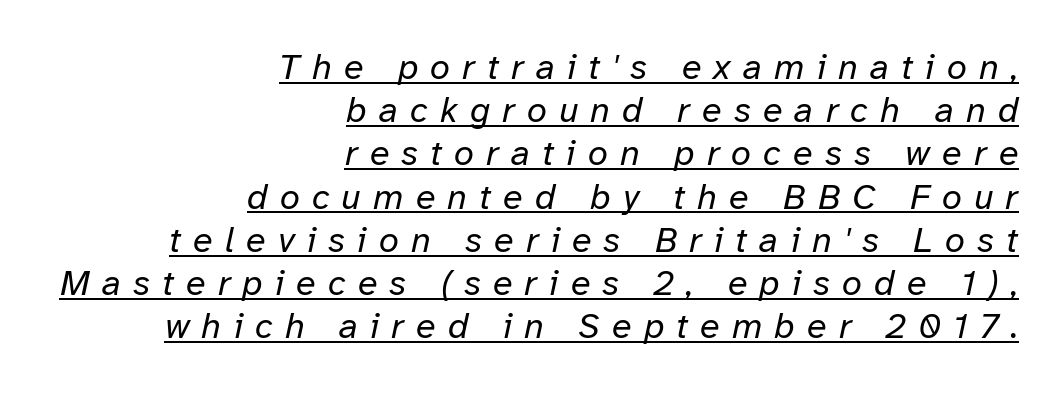
The image shows 36 px regular-weight type, italic (leaning right); set right-aligned, line spacing 1.2x, unusually wide letter spacing (+0.34 em), underlined; low stroke contrast and a medium x-height.
